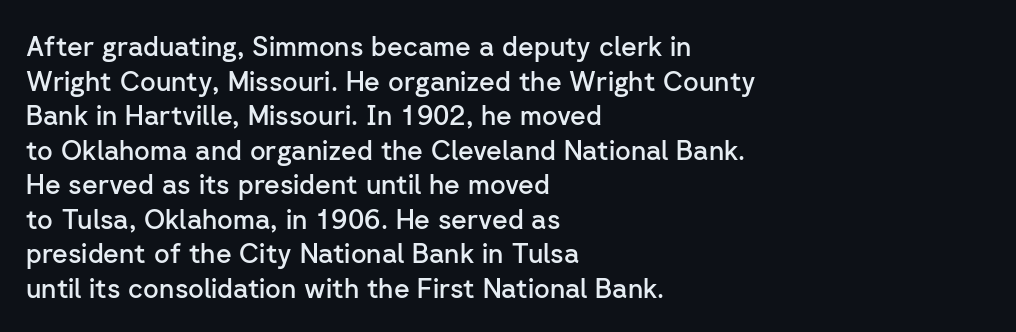
The image shows 27 px text type, upright; set left-aligned, normal line spacing (1.28x), normal letter spacing, not underlined.
